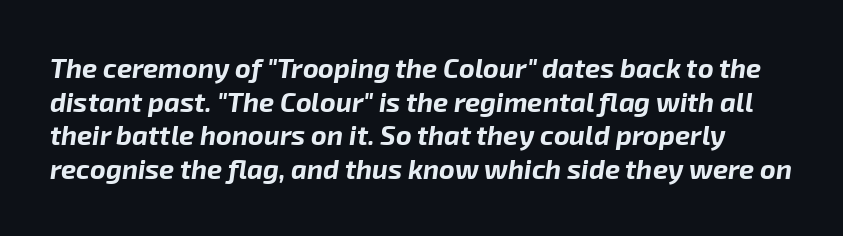
Q: Is the text bold? A: Yes.
Q: Is the text italic (slanted)? A: Yes, it leans right by about 8 degrees.
Q: Is the text underlined? A: No.
Q: Is the spacing between letters normal or unusually wide? A: Normal.
Q: Is the spacing between lines tight, normal or loose? A: Normal.
